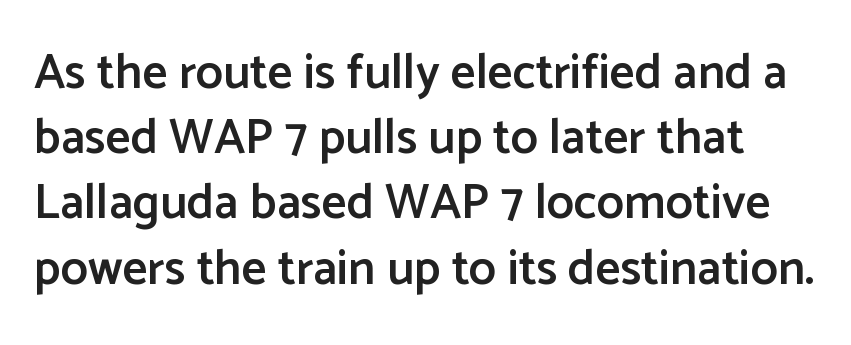
Q: Is the text bold? A: Semi-bold.
Q: Is the text italic (slanted)? A: No, it is upright.
Q: Is the typeface a serif or a sans-serif typeface? A: Sans-serif.
Q: Is the text underlined? A: No.
Q: Is the spacing between letters normal or unusually wide? A: Normal.
Q: Is the spacing between lines tight, normal or loose? A: Normal.
Q: Width (condensed, normal, or wide)? A: Normal.
Q: Stroke contrast? A: Low.
Q: x-height? A: Medium.
Q: Monospaced? A: No.
